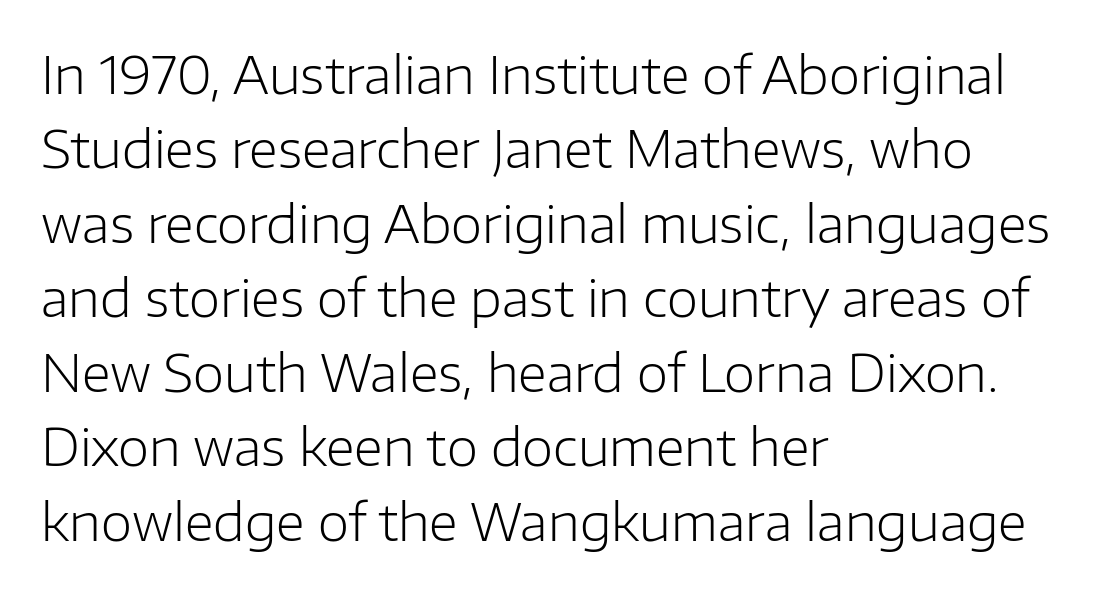
{"serif": "no", "italic": "no", "bold": "no", "weight": "light", "width": "normal", "stroke_contrast": "low", "x_height": "medium", "monospaced": "no", "underline": "no", "align": "left", "line_spacing": "normal", "line_spacing_ratio": 1.46, "letter_spacing": "normal", "letter_spacing_em": 0.0, "glyph_px": 51}
